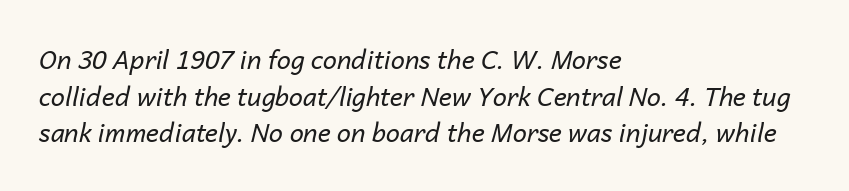
Observe the lean: these are italic letterforms. Summary of vertical rhythm: regular, with standard interline spacing. Line starts are locked; line ends wander. The string is rendered with underlining switched off. A quiet, ordinary-to-light weight characterises the typeface.
